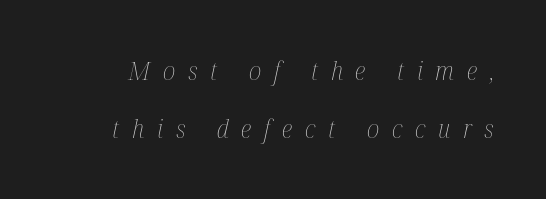
The space between consecutive lines is lavish. Check the space under the baseline: it is left empty. Summary of weight: not heavy and not bold. In terms of letterspacing, this is a distinctly airy, spread setting. The typography opts for an oblique posture over an upright one.
